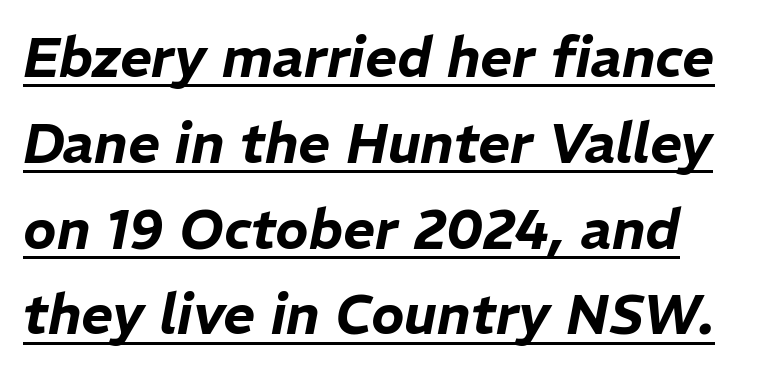
Q: Is the text italic (slanted)? A: Yes, it leans right by about 11 degrees.
Q: Is the text underlined? A: Yes.
Q: How is the paragraph aligned? A: Left-aligned.
Q: Is the spacing between letters normal or unusually wide? A: Normal.
Q: Is the spacing between lines tight, normal or loose? A: Normal.
Q: Width (condensed, normal, or wide)? A: Normal.
Q: Stroke contrast? A: Low.
Q: x-height? A: Medium.
Q: Monospaced? A: No.
